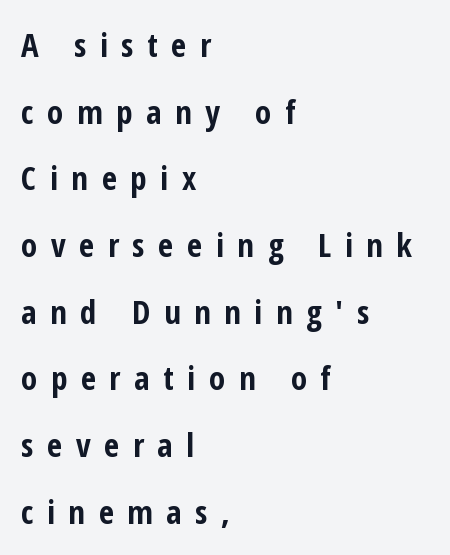
{"serif": "no", "italic": "no", "bold": "yes", "weight": "bold", "width": "condensed", "stroke_contrast": "low", "x_height": "medium", "monospaced": "no", "underline": "no", "align": "left", "line_spacing": "loose", "line_spacing_ratio": 2.02, "letter_spacing": "wide", "letter_spacing_em": 0.41, "glyph_px": 33}
